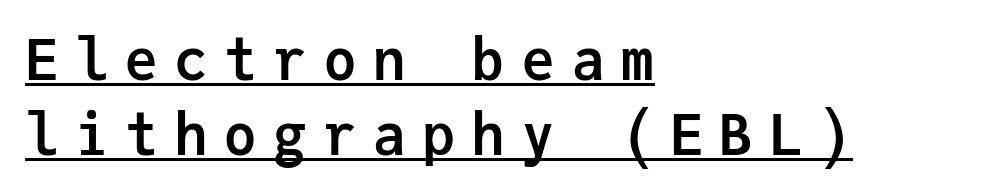
The rendered words wear a rule along their underside. Leading matches the norm, producing a regular column. Weight: bold. Every stem runs plumb, perpendicular to the baseline.
